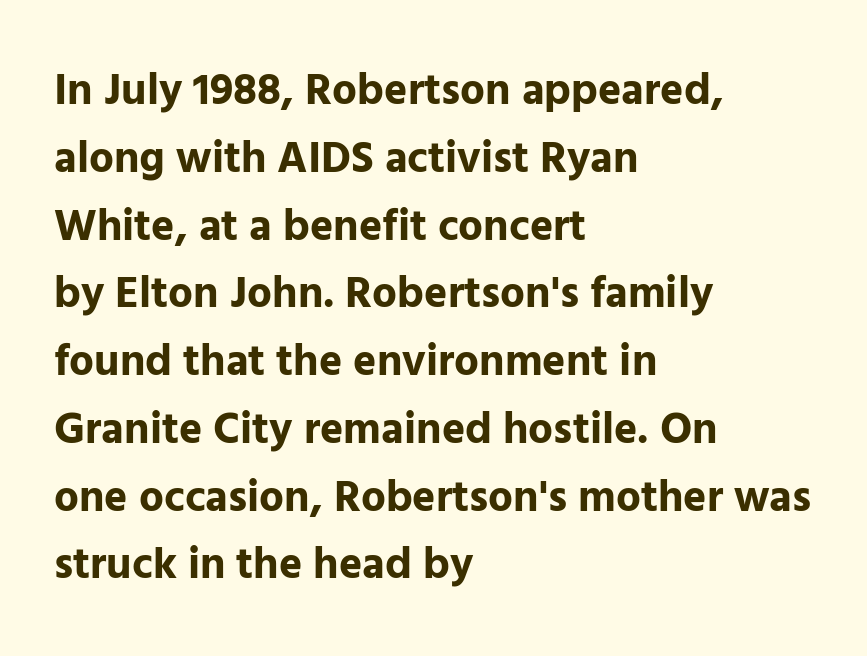
How would I describe the line gaps? Plain and ordinary. The specimen reads as upright at a glance. Weight check: bold — yes, fully. Proportional: the letters do not fall into vertical columns. All the whitespace from short lines collects on the right. Characters follow at the spacing the type designer built in.
